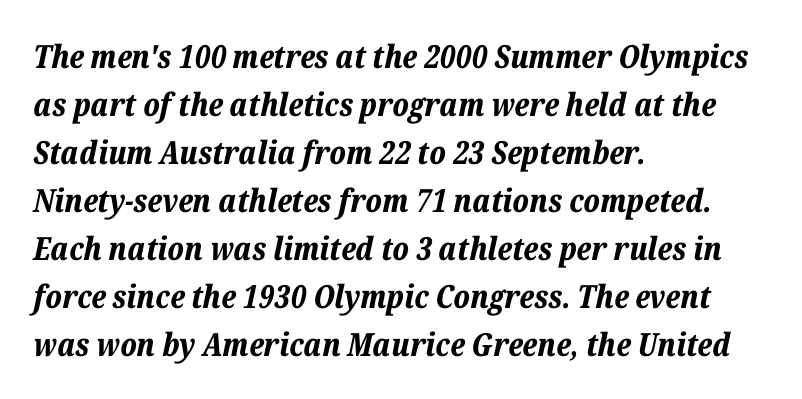
The image shows 32 px bold type, italic (leaning right); set left-aligned, normal line spacing (1.5x), normal letter spacing, not underlined; low stroke contrast and a medium x-height.
